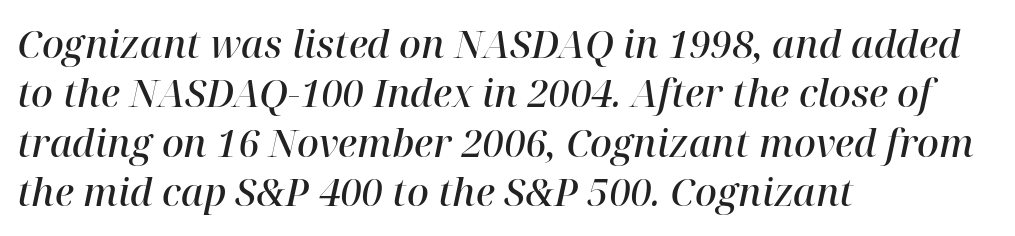
The image shows 38 px semibold serif type, italic (leaning right); set left-aligned, normal line spacing (1.3x), normal letter spacing, not underlined; high stroke contrast and a medium x-height.
